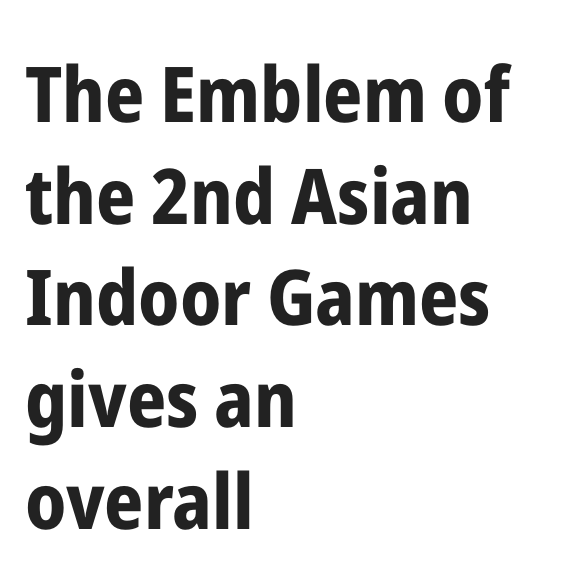
Q: Is the text bold? A: Yes.
Q: Is the text italic (slanted)? A: No, it is upright.
Q: Is the typeface a serif or a sans-serif typeface? A: Sans-serif.
Q: Is the text underlined? A: No.
Q: How is the paragraph aligned? A: Left-aligned.
Q: Is the spacing between letters normal or unusually wide? A: Normal.
Q: Is the spacing between lines tight, normal or loose? A: Normal.
Q: Width (condensed, normal, or wide)? A: Condensed.
Q: Stroke contrast? A: Low.
Q: x-height? A: Medium.
Q: Monospaced? A: No.
